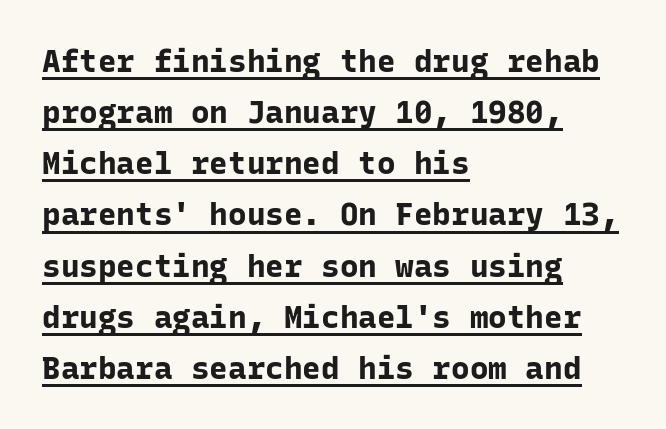
Q: Is the text bold? A: Yes.
Q: Is the text italic (slanted)? A: No, it is upright.
Q: Is the typeface a serif or a sans-serif typeface? A: Sans-serif.
Q: Is the text underlined? A: Yes.
Q: How is the paragraph aligned? A: Left-aligned.
Q: Is the spacing between letters normal or unusually wide? A: Normal.
Q: Is the spacing between lines tight, normal or loose? A: Normal.
Q: Width (condensed, normal, or wide)? A: Normal.
Q: Stroke contrast? A: Low.
Q: x-height? A: Medium.
Q: Monospaced? A: Yes.
